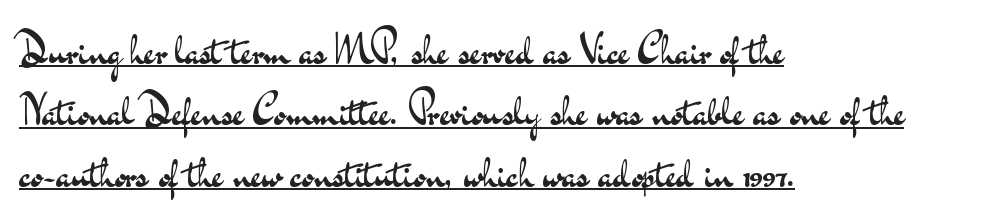
{"serif": "no", "bold": "no", "weight": "regular", "width": "wide", "stroke_contrast": "medium", "x_height": "small", "monospaced": "no", "underline": "yes", "align": "left", "line_spacing": "normal", "line_spacing_ratio": 1.46, "letter_spacing": "normal", "letter_spacing_em": 0.0, "glyph_px": 42}
